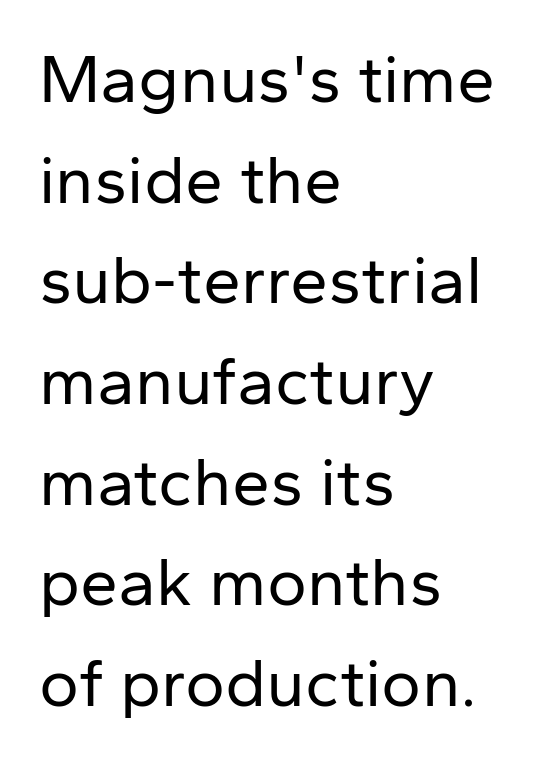
The image shows 68 px regular-weight sans-serif type, upright; set left-aligned, normal line spacing (1.48x), normal letter spacing, not underlined; low stroke contrast and a medium x-height.
